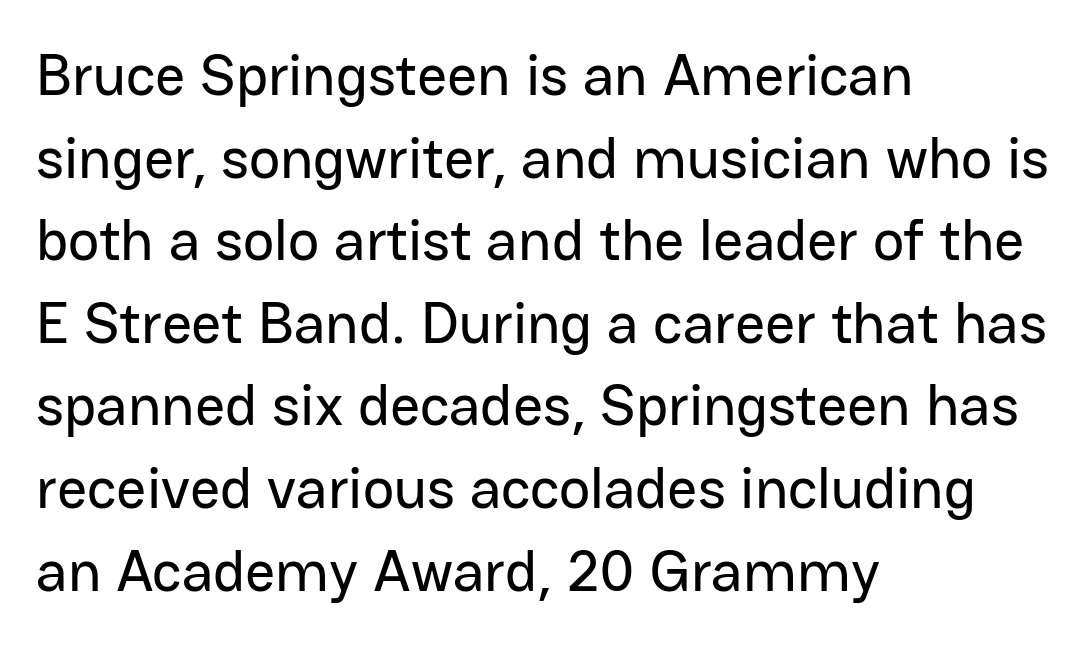
The image shows 59 px sans-serif type, upright; set left-aligned, normal line spacing (1.4x), normal letter spacing, not underlined; low stroke contrast and a medium x-height.
